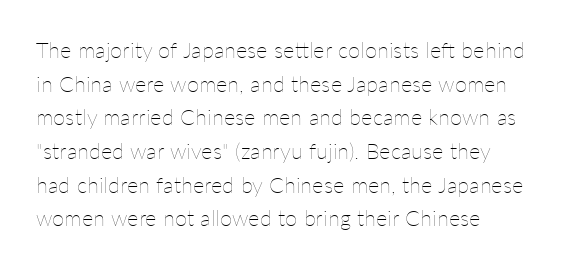
Q: Is the text bold? A: No.
Q: Is the text italic (slanted)? A: No, it is upright.
Q: Is the text underlined? A: No.
Q: How is the paragraph aligned? A: Left-aligned.
Q: Is the spacing between letters normal or unusually wide? A: Normal.
Q: Is the spacing between lines tight, normal or loose? A: Normal.
